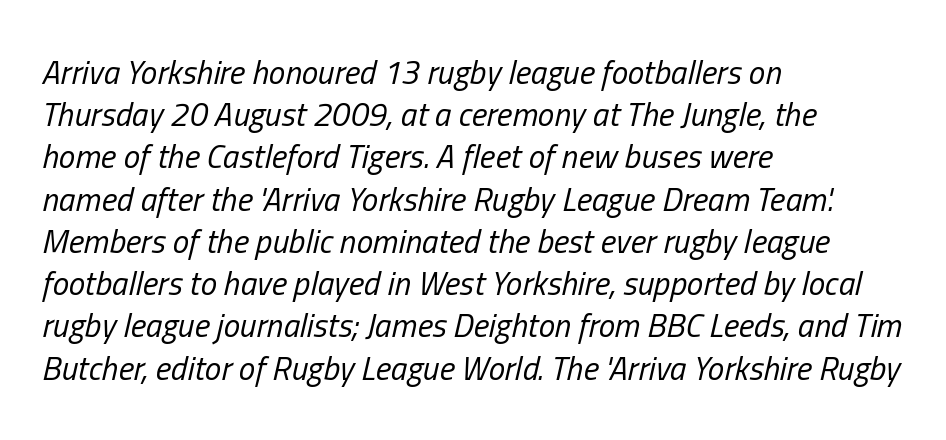
Q: Is the text bold? A: No.
Q: Is the text italic (slanted)? A: Yes, it leans right by about 13 degrees.
Q: Is the text underlined? A: No.
Q: How is the paragraph aligned? A: Left-aligned.
Q: Is the spacing between letters normal or unusually wide? A: Normal.
Q: Is the spacing between lines tight, normal or loose? A: Normal.
Q: Width (condensed, normal, or wide)? A: Condensed.
Q: Stroke contrast? A: Low.
Q: x-height? A: Medium.
Q: Monospaced? A: No.
